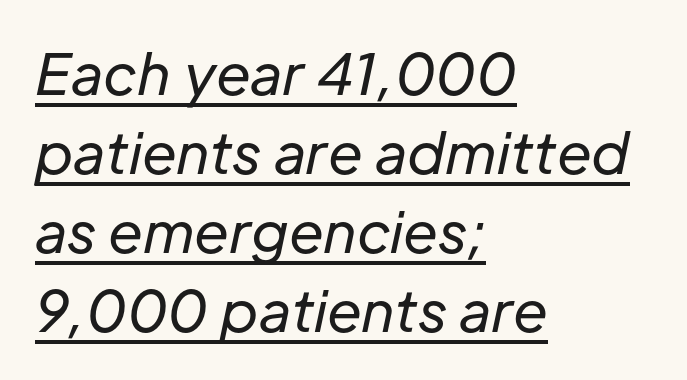
Q: Is the text bold? A: No.
Q: Is the text italic (slanted)? A: Yes, it leans right by about 12 degrees.
Q: Is the text underlined? A: Yes.
Q: How is the paragraph aligned? A: Left-aligned.
Q: Is the spacing between letters normal or unusually wide? A: Normal.
Q: Is the spacing between lines tight, normal or loose? A: Normal.
Q: Width (condensed, normal, or wide)? A: Normal.
Q: Stroke contrast? A: Low.
Q: x-height? A: Medium.
Q: Monospaced? A: No.
